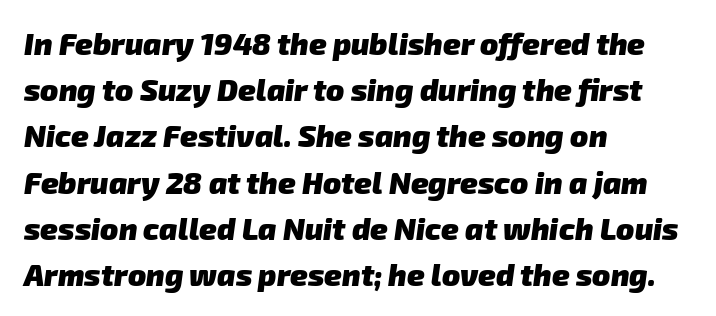
The image shows 30 px heavy sans-serif type; set left-aligned, normal line spacing (1.54x), normal letter spacing, not underlined; low stroke contrast and a medium x-height.
